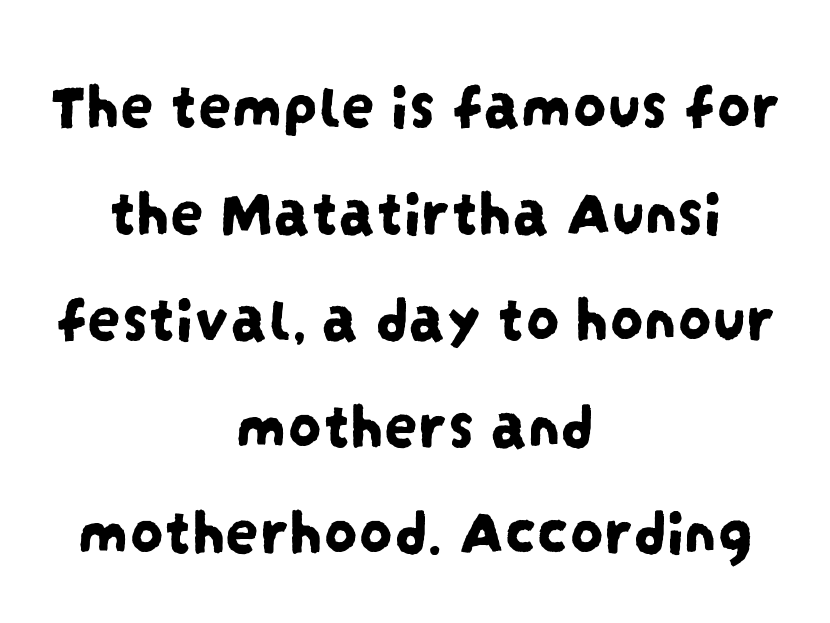
{"serif": "no", "width": "condensed", "stroke_contrast": "low", "x_height": "large", "monospaced": "no", "underline": "no", "align": "center", "line_spacing": "normal", "line_spacing_ratio": 1.59, "letter_spacing": "normal", "letter_spacing_em": 0.0, "glyph_px": 67}
